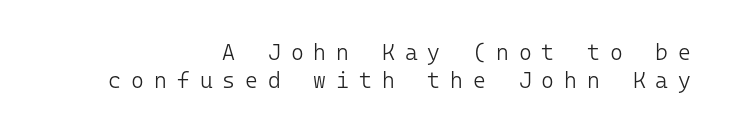
Q: Is the text bold? A: No.
Q: Is the text italic (slanted)? A: No, it is upright.
Q: Is the text underlined? A: No.
Q: How is the paragraph aligned? A: Right-aligned.
Q: Is the spacing between letters normal or unusually wide? A: Unusually wide.
Q: Is the spacing between lines tight, normal or loose? A: Normal.
